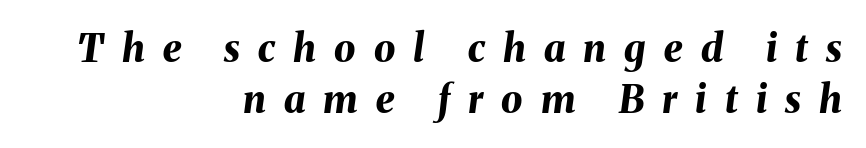
Q: Is the text bold? A: Yes.
Q: Is the text italic (slanted)? A: Yes, it leans right by about 8 degrees.
Q: Is the text underlined? A: No.
Q: How is the paragraph aligned? A: Right-aligned.
Q: Is the spacing between letters normal or unusually wide? A: Unusually wide.
Q: Is the spacing between lines tight, normal or loose? A: Normal.
Q: Width (condensed, normal, or wide)? A: Normal.
Q: Stroke contrast? A: Medium.
Q: x-height? A: Medium.
Q: Monospaced? A: No.
